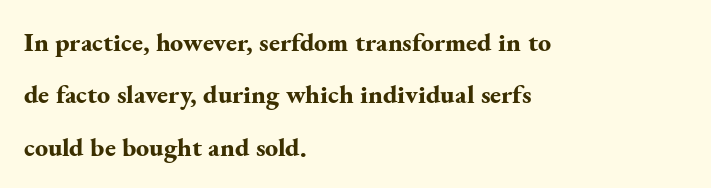
The image shows 26 px bold type, upright; set left-aligned, loose line spacing (2.01x), normal letter spacing, not underlined.
